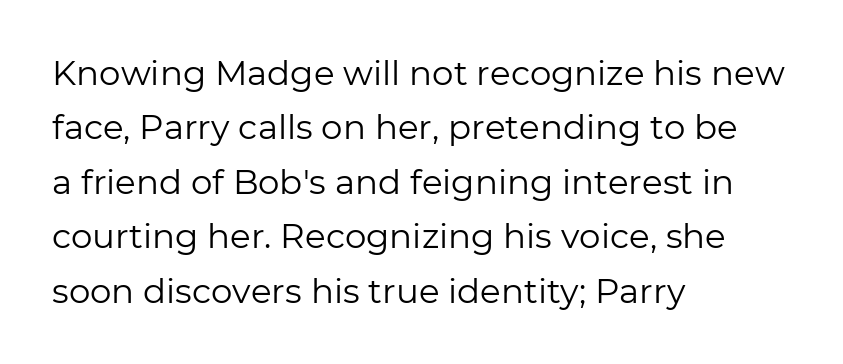
{"serif": "no", "italic": "no", "bold": "no", "weight": "regular", "width": "normal", "stroke_contrast": "low", "x_height": "medium", "monospaced": "no", "underline": "no", "align": "left", "line_spacing": "normal", "line_spacing_ratio": 1.6, "letter_spacing": "normal", "letter_spacing_em": 0.0, "glyph_px": 34}
